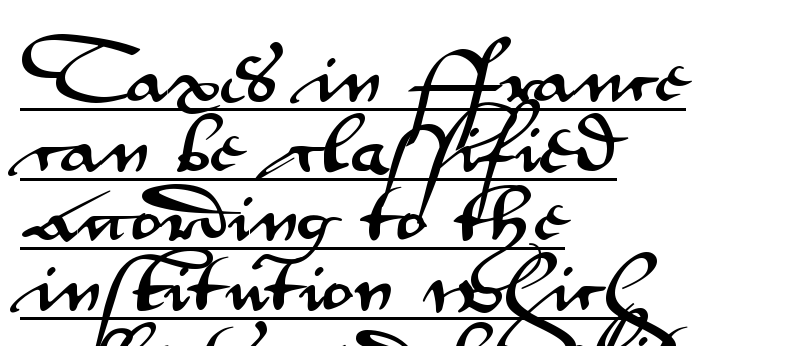
Q: Is the text italic (slanted)? A: Yes.
Q: Is the typeface a serif or a sans-serif typeface? A: Sans-serif.
Q: Is the text underlined? A: Yes.
Q: How is the paragraph aligned? A: Left-aligned.
Q: Is the spacing between letters normal or unusually wide? A: Normal.
Q: Is the spacing between lines tight, normal or loose? A: Tight.
Q: Width (condensed, normal, or wide)? A: Wide.
Q: Stroke contrast? A: Medium.
Q: x-height? A: Small.
Q: Monospaced? A: No.
